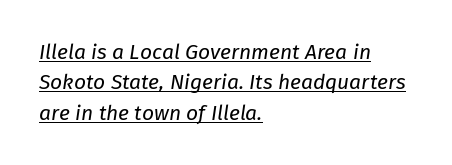
{"italic": "yes", "lean": "right", "slant_degrees": 8, "bold": "no", "underline": "yes", "align": "left", "line_spacing": "normal", "line_spacing_ratio": 1.45, "letter_spacing": "normal", "letter_spacing_em": 0.0, "glyph_px": 21}
